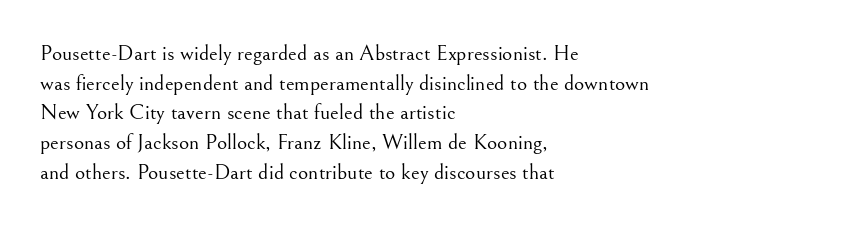
{"italic": "no", "bold": "no", "underline": "no", "align": "left", "line_spacing": "normal", "line_spacing_ratio": 1.35, "letter_spacing": "normal", "letter_spacing_em": 0.0, "glyph_px": 22}
